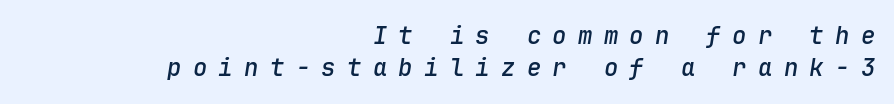
The image shows 24 px text type, italic (leaning right); set right-aligned, normal line spacing (1.35x), unusually wide letter spacing (+0.47 em), not underlined.
